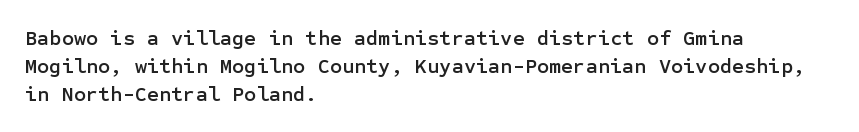
{"italic": "no", "underline": "no", "align": "left", "line_spacing": "normal", "line_spacing_ratio": 1.33, "letter_spacing": "normal", "letter_spacing_em": 0.0, "glyph_px": 21}
